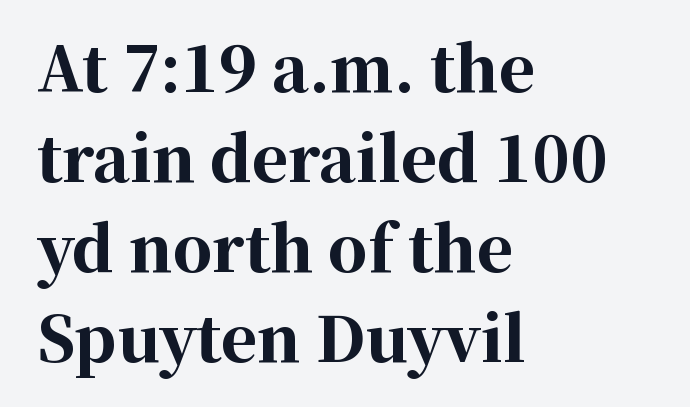
{"serif": "yes", "italic": "no", "bold": "yes", "weight": "bold", "width": "normal", "stroke_contrast": "high", "x_height": "medium", "monospaced": "no", "underline": "no", "align": "left", "line_spacing": "normal", "line_spacing_ratio": 1.45, "letter_spacing": "normal", "letter_spacing_em": 0.0, "glyph_px": 62}
